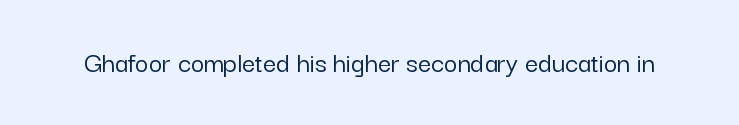
Q: Is the text italic (slanted)? A: No, it is upright.
Q: Is the typeface a serif or a sans-serif typeface? A: Sans-serif.
Q: Is the text underlined? A: No.
Q: Is the spacing between letters normal or unusually wide? A: Normal.
Q: Width (condensed, normal, or wide)? A: Normal.
Q: Stroke contrast? A: Low.
Q: x-height? A: Medium.
Q: Monospaced? A: No.
